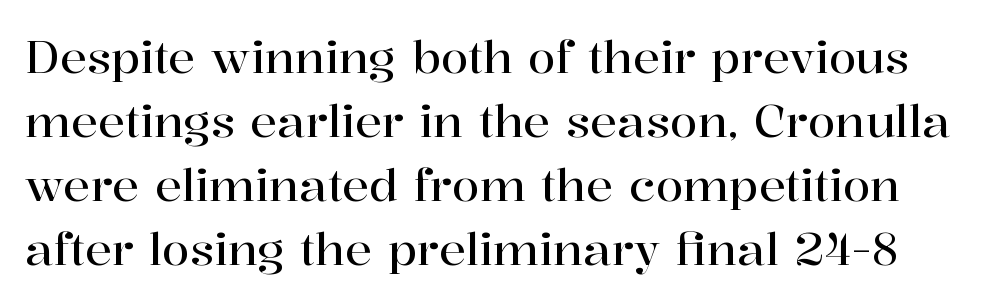
{"serif": "yes", "italic": "no", "width": "normal", "stroke_contrast": "high", "x_height": "medium", "monospaced": "no", "underline": "no", "line_spacing": "normal", "line_spacing_ratio": 1.42, "letter_spacing": "normal", "letter_spacing_em": 0.0, "glyph_px": 45}
